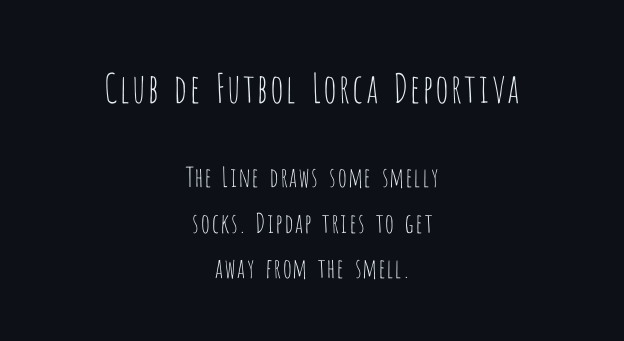
Q: Is the text bold? A: No.
Q: Is the text italic (slanted)? A: No, it is upright.
Q: Is the typeface a serif or a sans-serif typeface? A: Sans-serif.
Q: Is the text underlined? A: No.
Q: How is the paragraph aligned? A: Centered.
Q: Is the spacing between letters normal or unusually wide? A: Normal.
Q: Is the spacing between lines tight, normal or loose? A: Normal.
Q: Which block of text is set in a larger size, the first (top) or the second (bottom)? A: The first (top) one.
Q: Width (condensed, normal, or wide)? A: Condensed.
Q: Stroke contrast? A: Low.
Q: x-height? A: Large.
Q: Monospaced? A: No.
